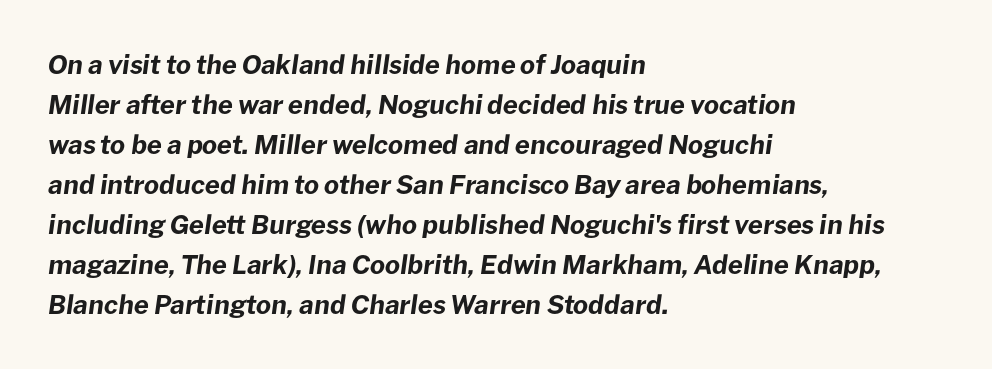
The image shows 26 px bold type, italic (leaning right); set left-aligned, normal line spacing (1.54x), normal letter spacing, not underlined.
